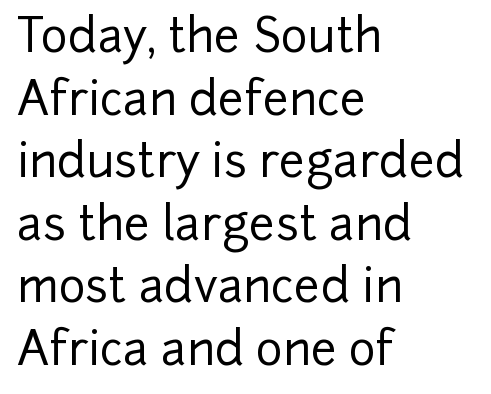
{"serif": "no", "italic": "no", "width": "normal", "stroke_contrast": "low", "x_height": "medium", "monospaced": "no", "underline": "no", "align": "left", "line_spacing": "normal", "line_spacing_ratio": 1.36, "letter_spacing": "normal", "letter_spacing_em": 0.0, "glyph_px": 46}
